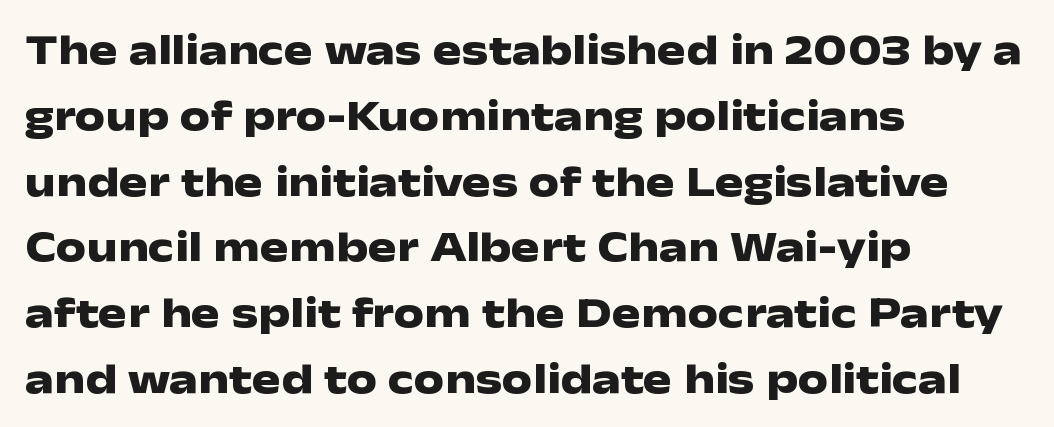
Q: Is the text bold? A: Yes.
Q: Is the text italic (slanted)? A: No, it is upright.
Q: Is the typeface a serif or a sans-serif typeface? A: Sans-serif.
Q: Is the text underlined? A: No.
Q: How is the paragraph aligned? A: Left-aligned.
Q: Is the spacing between letters normal or unusually wide? A: Normal.
Q: Is the spacing between lines tight, normal or loose? A: Normal.
Q: Width (condensed, normal, or wide)? A: Wide.
Q: Stroke contrast? A: Low.
Q: x-height? A: Medium.
Q: Monospaced? A: No.
